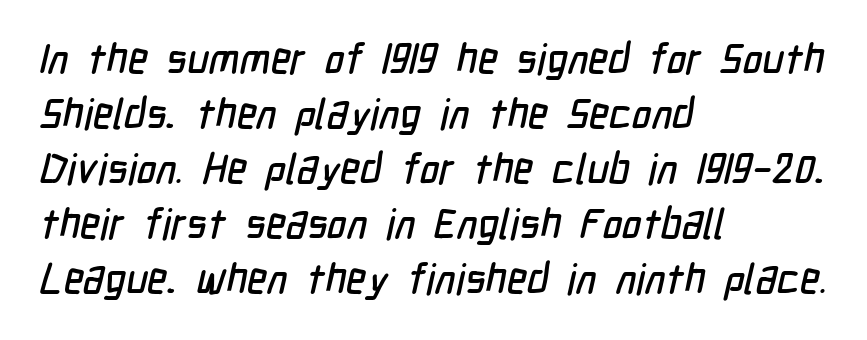
{"serif": "no", "width": "condensed", "stroke_contrast": "low", "x_height": "medium", "monospaced": "no", "underline": "no", "align": "left", "line_spacing": "normal", "line_spacing_ratio": 1.31, "letter_spacing": "normal", "letter_spacing_em": 0.0, "glyph_px": 42}
